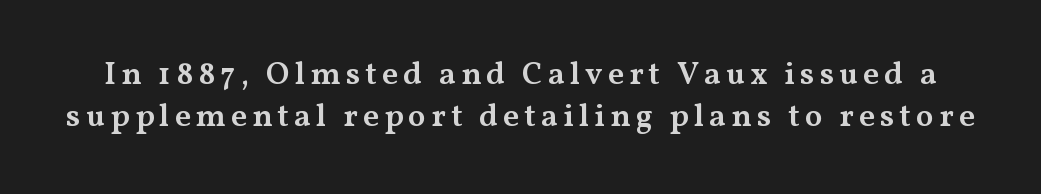
{"serif": "yes", "italic": "no", "bold": "semi", "weight": "semibold", "width": "wide", "stroke_contrast": "medium", "x_height": "medium", "monospaced": "no", "underline": "no", "line_spacing": "normal", "line_spacing_ratio": 1.31, "glyph_px": 32}
